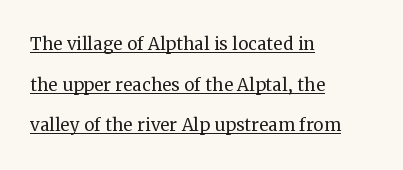
{"italic": "no", "bold": "no", "underline": "yes", "align": "left", "line_spacing_ratio": 1.77, "letter_spacing": "normal", "letter_spacing_em": 0.0, "glyph_px": 23}
